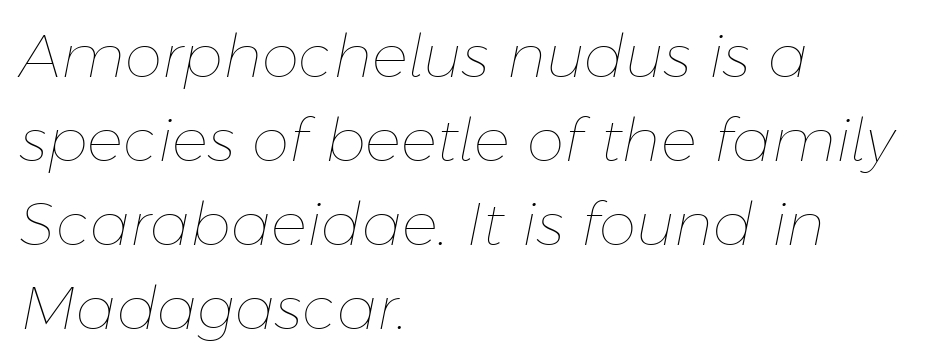
The image shows 60 px thin type, italic (leaning right); set left-aligned, normal line spacing (1.4x), normal letter spacing, not underlined; low stroke contrast and a medium x-height.
